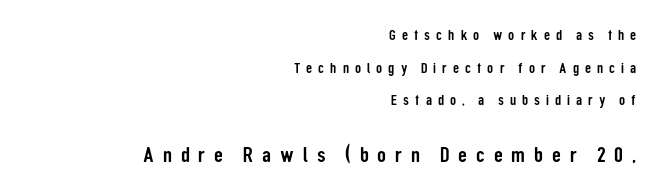
{"italic": "no", "underline": "no", "align": "right", "line_spacing": "loose", "line_spacing_ratio": 2.18, "letter_spacing": "wide", "letter_spacing_em": 0.4, "larger_block": "second", "size_ratio": 1.47, "glyph_px": 22}
